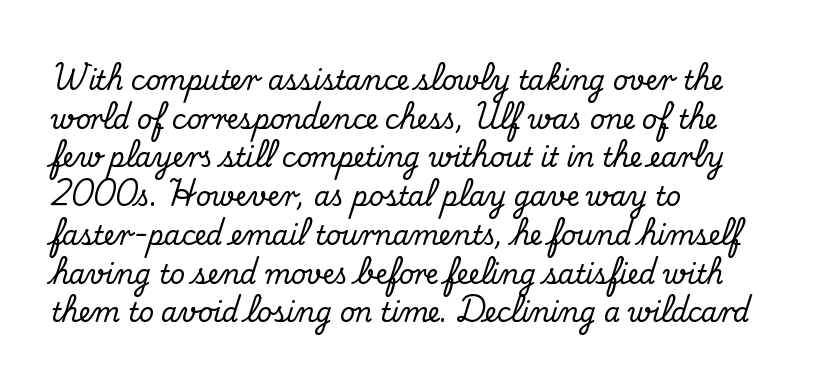
{"underline": "no", "align": "left", "line_spacing": "normal", "line_spacing_ratio": 1.49, "letter_spacing": "normal", "letter_spacing_em": 0.0, "glyph_px": 26}
